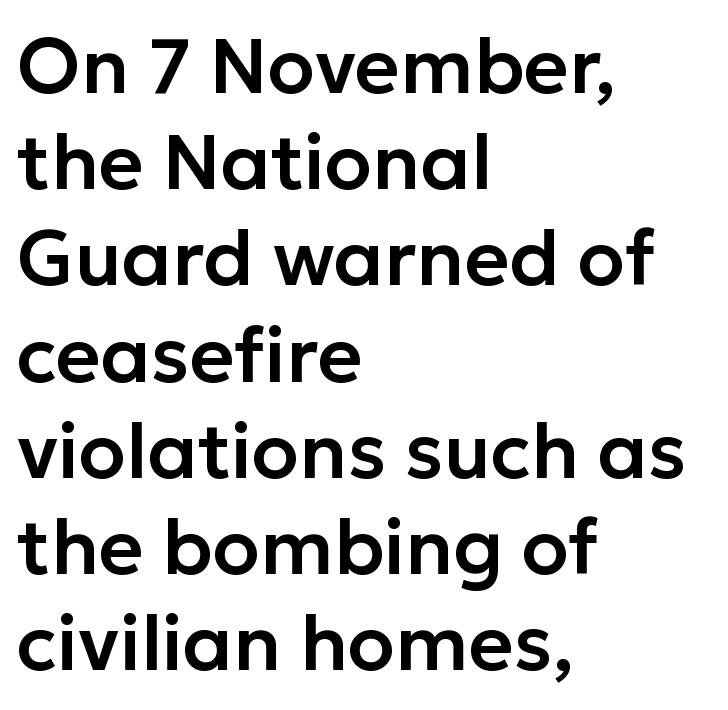
{"serif": "no", "italic": "no", "width": "normal", "stroke_contrast": "low", "x_height": "medium", "monospaced": "no", "underline": "no", "align": "left", "line_spacing": "normal", "line_spacing_ratio": 1.25, "letter_spacing": "normal", "letter_spacing_em": 0.0, "glyph_px": 77}
